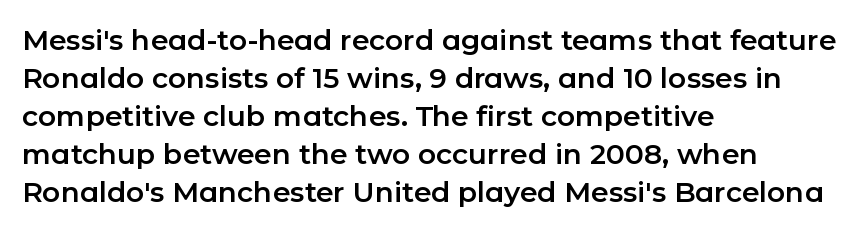
The space beneath each line is pristine and unruled. This rendering employs a face without finishing strokes, i.e., a sans-serif. Every row of glyphs begins at an identical x-position on the left. The face used here is proportionally spaced, like ordinary book or web type.
